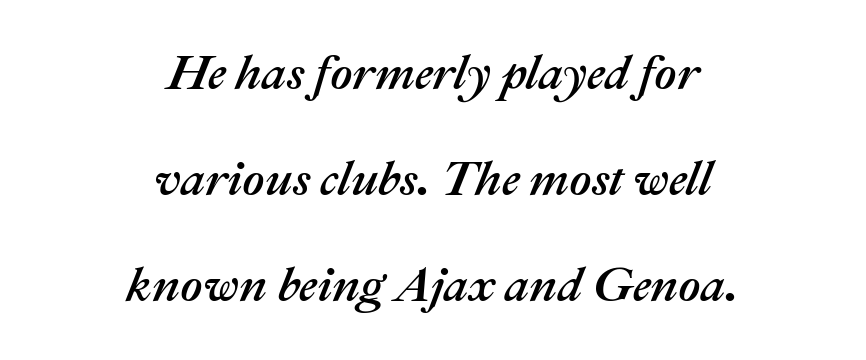
{"italic": "yes", "lean": "right", "slant_degrees": 22, "width": "normal", "stroke_contrast": "medium", "x_height": "medium", "monospaced": "no", "underline": "no", "align": "center", "line_spacing": "loose", "line_spacing_ratio": 2.21, "letter_spacing": "normal", "letter_spacing_em": 0.0, "glyph_px": 48}
